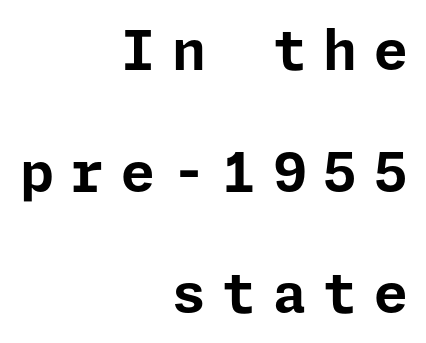
Q: Is the text bold? A: Yes.
Q: Is the text italic (slanted)? A: No, it is upright.
Q: Is the typeface a serif or a sans-serif typeface? A: Sans-serif.
Q: Is the text underlined? A: No.
Q: How is the paragraph aligned? A: Right-aligned.
Q: Is the spacing between letters normal or unusually wide? A: Unusually wide.
Q: Is the spacing between lines tight, normal or loose? A: Loose.
Q: Width (condensed, normal, or wide)? A: Normal.
Q: Stroke contrast? A: Low.
Q: x-height? A: Medium.
